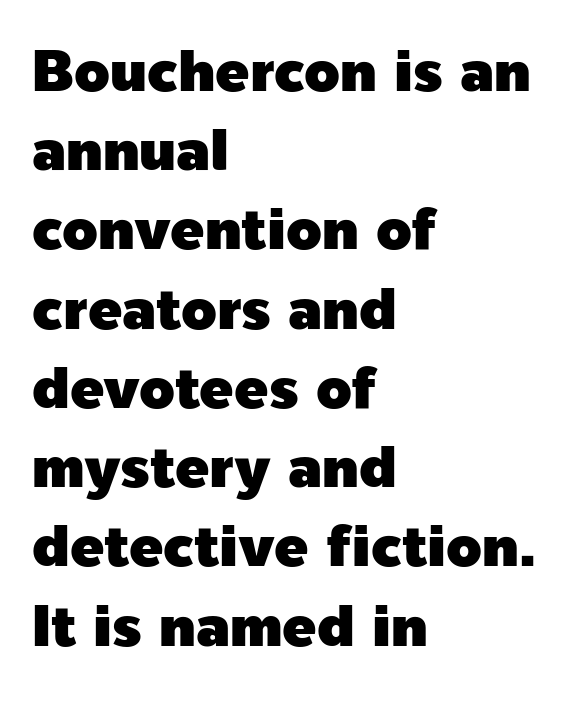
Q: Is the text italic (slanted)? A: No, it is upright.
Q: Is the typeface a serif or a sans-serif typeface? A: Sans-serif.
Q: Is the text underlined? A: No.
Q: How is the paragraph aligned? A: Left-aligned.
Q: Is the spacing between letters normal or unusually wide? A: Normal.
Q: Is the spacing between lines tight, normal or loose? A: Normal.
Q: Width (condensed, normal, or wide)? A: Normal.
Q: x-height? A: Medium.
Q: Monospaced? A: No.
